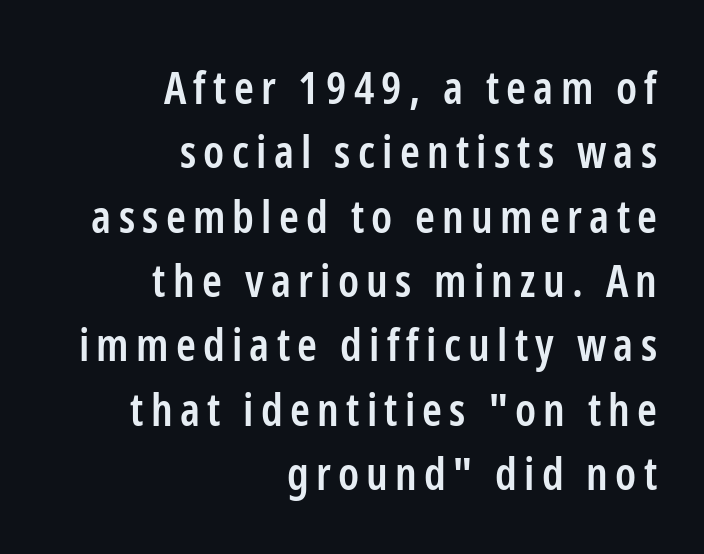
{"serif": "no", "italic": "no", "bold": "semi", "weight": "semibold", "width": "condensed", "stroke_contrast": "low", "x_height": "medium", "monospaced": "no", "underline": "no", "align": "right", "line_spacing": "normal", "line_spacing_ratio": 1.43, "glyph_px": 45}
